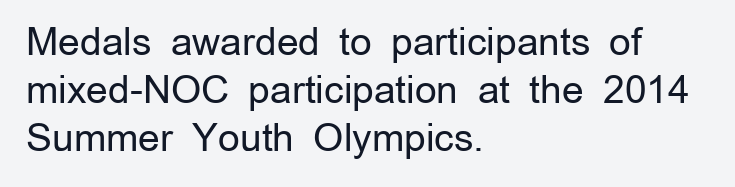
{"serif": "no", "italic": "no", "bold": "no", "weight": "regular", "width": "normal", "stroke_contrast": "low", "x_height": "medium", "monospaced": "no", "underline": "no", "align": "left", "line_spacing": "normal", "line_spacing_ratio": 1.26, "letter_spacing": "normal", "letter_spacing_em": 0.0, "glyph_px": 38}
